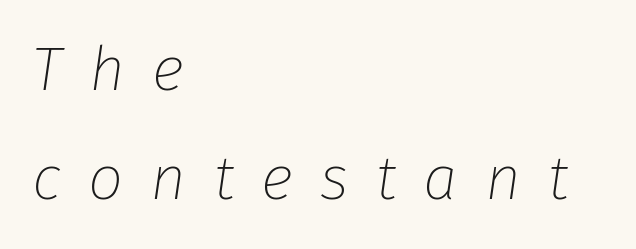
Here the glyphs are tracked loosely, breaking word shapes into spaced letters. Unbolded letterforms with no extra heft. Every row of glyphs begins at an identical x-position on the left. The rendering uses natural spacing where letterforms have individual widths. Yep, that's italic — everything's leaning.
